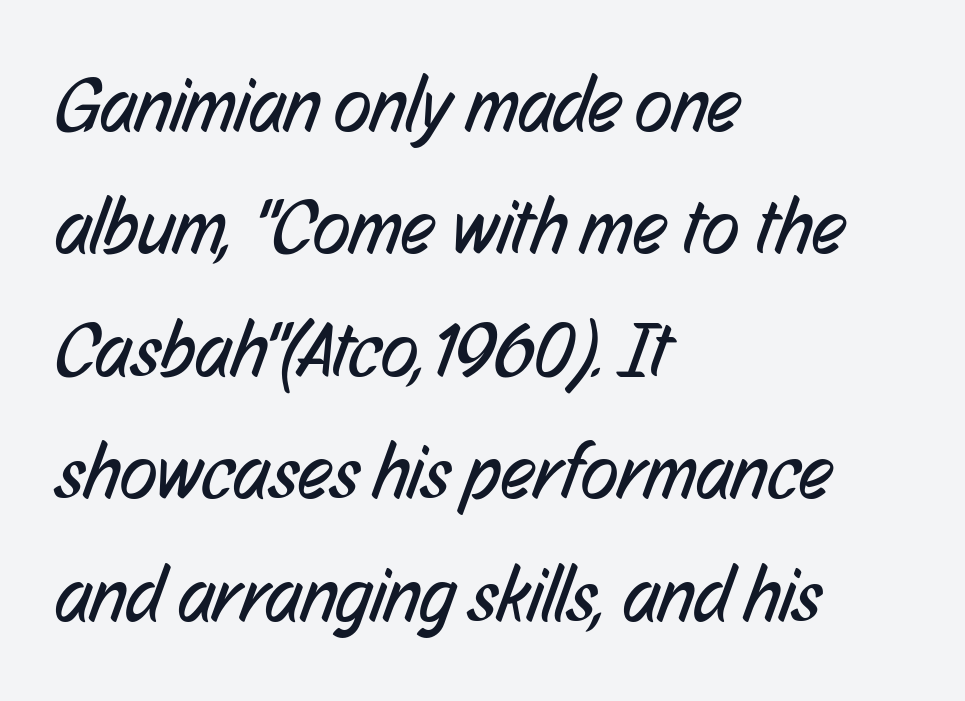
{"serif": "no", "bold": "no", "weight": "regular", "width": "condensed", "stroke_contrast": "low", "x_height": "medium", "monospaced": "no", "underline": "no", "align": "left", "line_spacing": "normal", "line_spacing_ratio": 1.59, "letter_spacing": "normal", "letter_spacing_em": 0.0, "glyph_px": 77}
